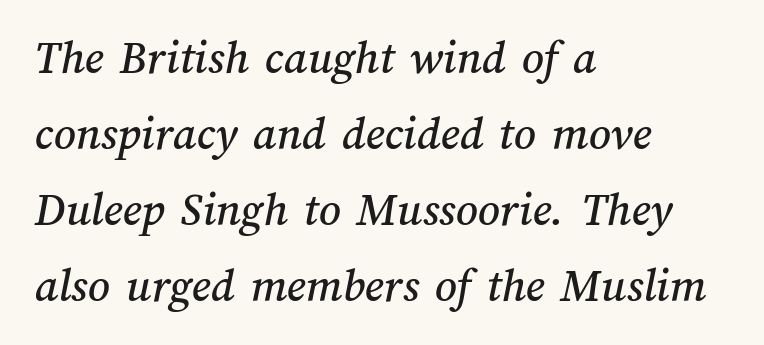
The image shows 48 px text type; set left-aligned, normal line spacing (1.58x), normal letter spacing, not underlined; medium stroke contrast and a medium x-height.
